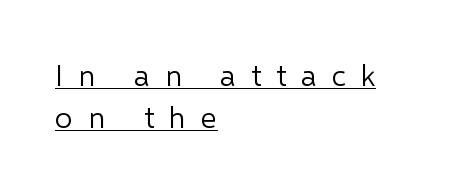
The rag falls on the right side of this text block. Looks like regular typesetting: each glyph gets only the width it needs. The block of text has a typical density, with ordinary space between rows. The glyphs are accompanied by a horizontal stroke just below them. The tracking reads as deliberately expanded to a designer's eye. The letterforms sit at book weight or below.
